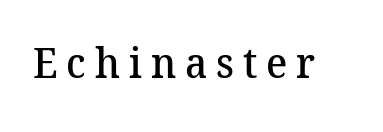
The image shows 42 px semibold serif type; set unusually wide letter spacing (+0.21 em), not underlined; medium stroke contrast and a medium x-height.
